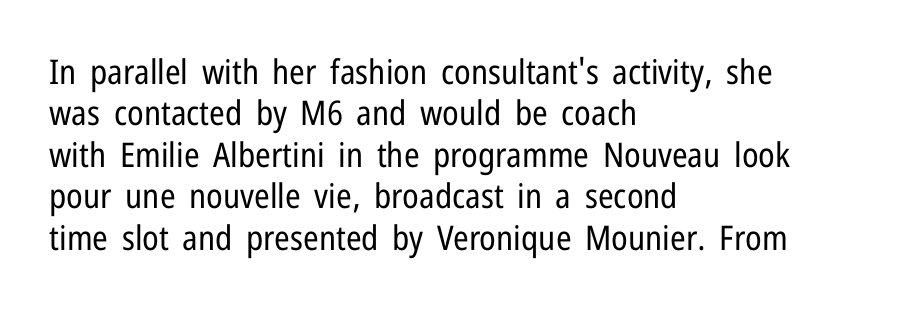
{"serif": "no", "italic": "no", "bold": "no", "weight": "regular", "width": "condensed", "stroke_contrast": "low", "x_height": "medium", "monospaced": "no", "underline": "no", "align": "left", "line_spacing_ratio": 1.22, "letter_spacing": "normal", "letter_spacing_em": 0.0, "glyph_px": 34}
